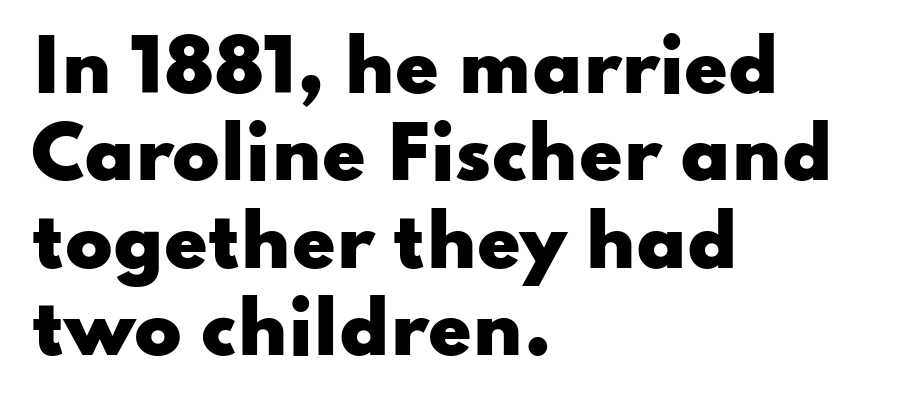
Q: Is the text bold? A: Yes.
Q: Is the text italic (slanted)? A: No, it is upright.
Q: Is the typeface a serif or a sans-serif typeface? A: Sans-serif.
Q: Is the text underlined? A: No.
Q: How is the paragraph aligned? A: Left-aligned.
Q: Is the spacing between letters normal or unusually wide? A: Normal.
Q: Is the spacing between lines tight, normal or loose? A: Normal.
Q: Width (condensed, normal, or wide)? A: Wide.
Q: Stroke contrast? A: Low.
Q: x-height? A: Small.
Q: Monospaced? A: No.
